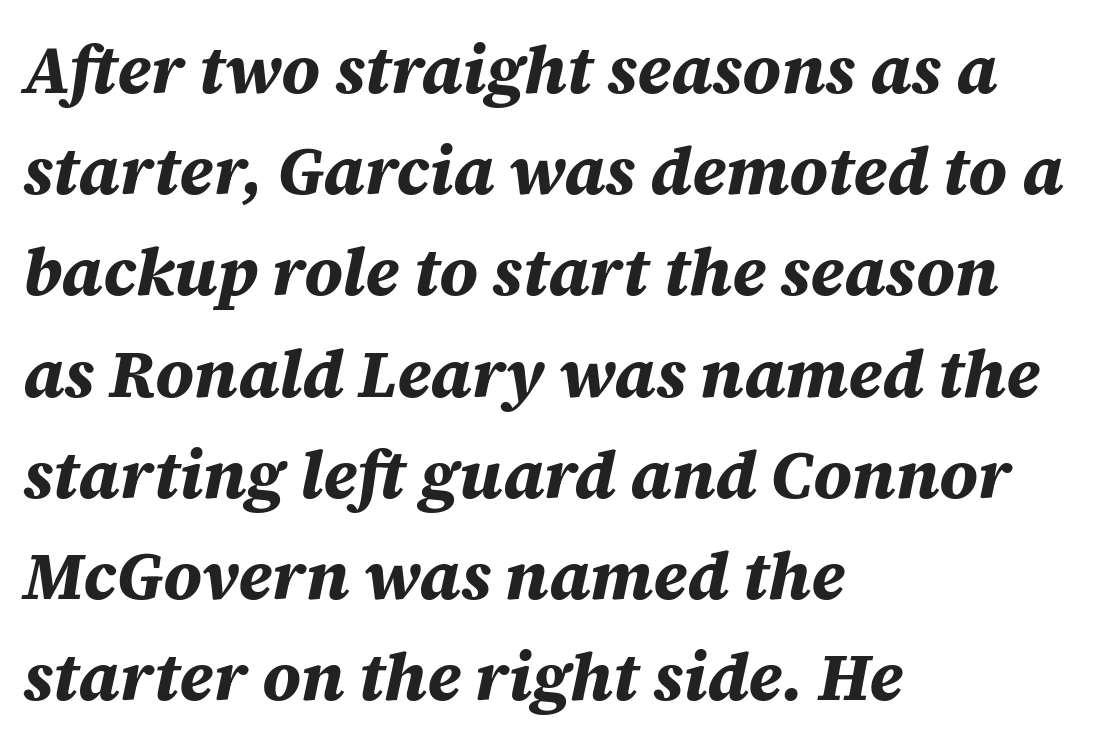
Spacing verdict: proportional, widths tailored to each character. Is the type bold? Yes — the strokes are clearly thick and heavy. Compared with a centered layout, this one pins lines to the left instead. This block has exactly the height ordinary leading produces.
